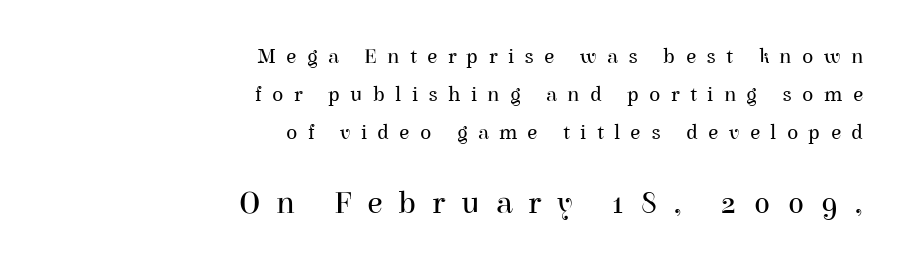
The image shows 32 px regular-weight serif type, upright; set right-aligned, line spacing 1.82x, unusually wide letter spacing (+0.49 em), not underlined; the second (bottom) block is 1.52x larger; high stroke contrast and a medium x-height.
